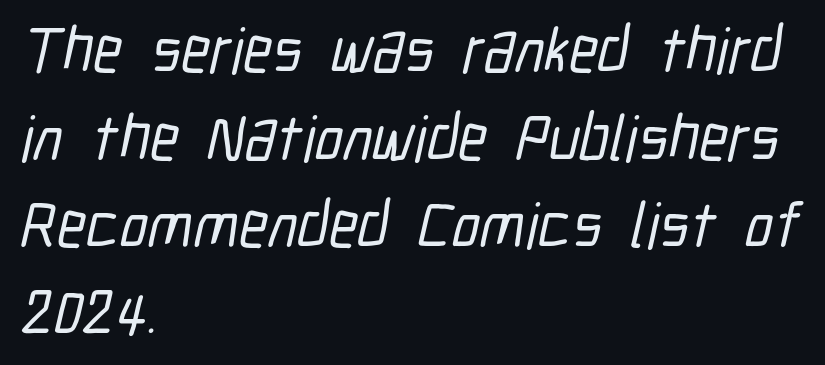
The image shows 64 px condensed sans-serif type; set left-aligned, normal line spacing (1.37x), normal letter spacing, not underlined; low stroke contrast and a medium x-height.
